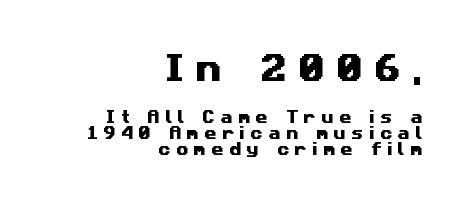
{"serif": "no", "width": "wide", "stroke_contrast": "medium", "x_height": "medium", "monospaced": "no", "underline": "no", "align": "right", "line_spacing": "tight", "line_spacing_ratio": 1.14, "letter_spacing": "wide", "letter_spacing_em": 0.39, "larger_block": "first", "size_ratio": 2.14, "glyph_px": 30}
